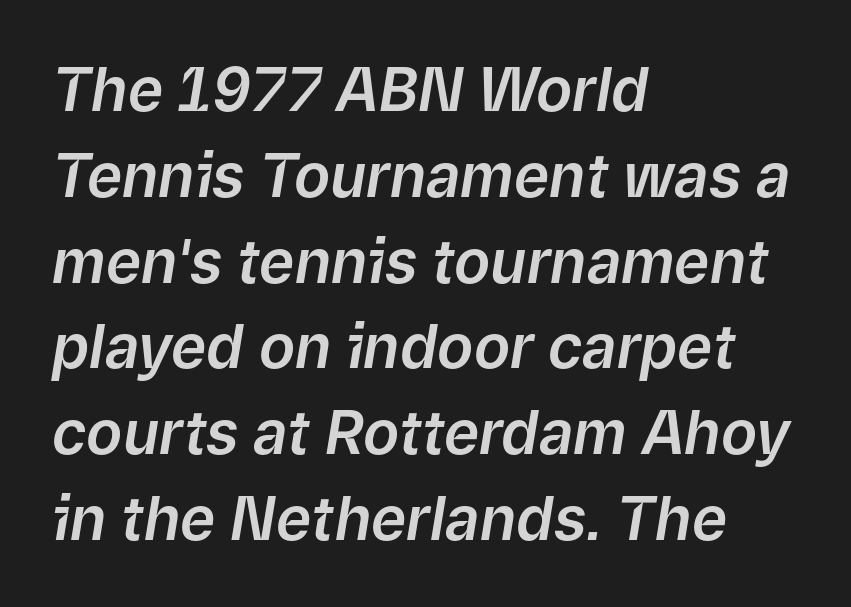
The image shows 60 px text type, italic (leaning right); set left-aligned, normal line spacing (1.43x), normal letter spacing, not underlined; low stroke contrast and a medium x-height.
